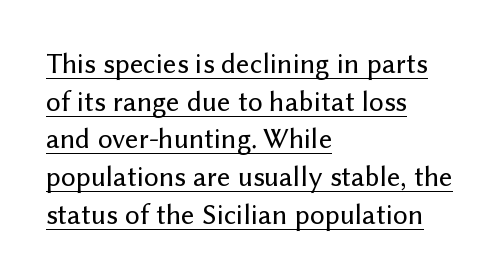
Honestly, the row spacing looks completely unremarkable. You could not count columns in this text — the font is proportionally spaced. A typesetter would call this zero additional tracking. A typesetter would label this face a sans.
